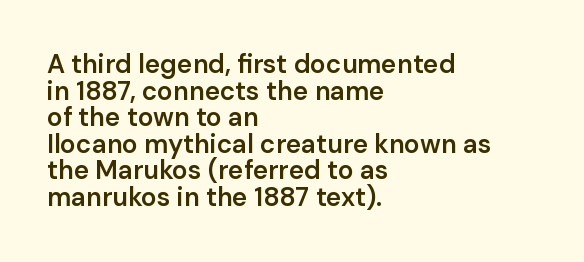
Q: Is the text bold? A: Semi-bold.
Q: Is the text italic (slanted)? A: No, it is upright.
Q: Is the text underlined? A: No.
Q: How is the paragraph aligned? A: Left-aligned.
Q: Is the spacing between letters normal or unusually wide? A: Normal.
Q: Is the spacing between lines tight, normal or loose? A: Tight.
